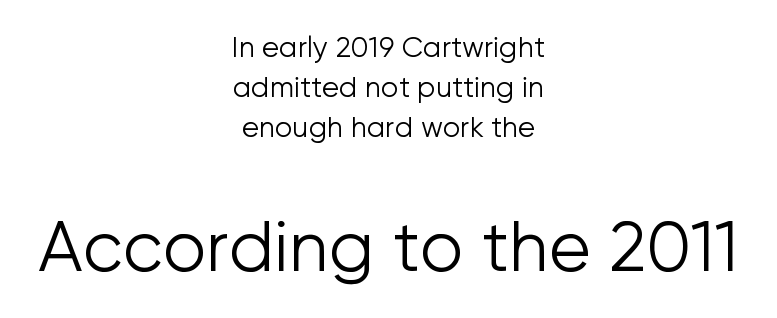
{"serif": "no", "italic": "no", "bold": "no", "weight": "light", "width": "normal", "stroke_contrast": "low", "x_height": "medium", "monospaced": "no", "underline": "no", "align": "center", "line_spacing": "normal", "line_spacing_ratio": 1.42, "letter_spacing": "normal", "letter_spacing_em": 0.0, "larger_block": "second", "size_ratio": 2.46, "glyph_px": 69}
